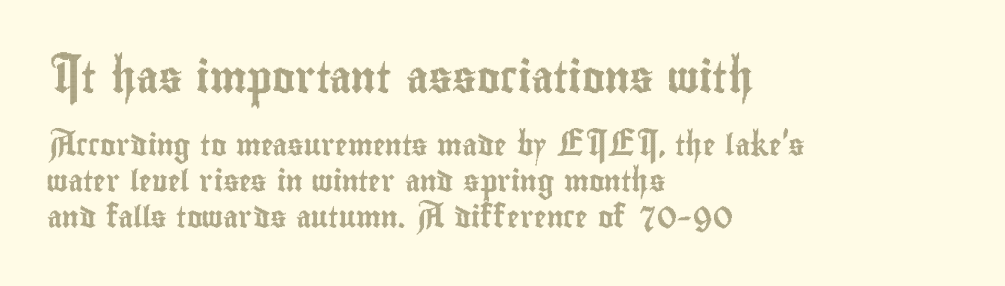
One-word summary of the alignment: left. Italic: no, the glyphs are upright roman. Observe the ordinary spacing: letters are neighbours, not strangers. The space beneath each line is pristine and unruled. Each letter keeps its own natural width here, so spacing adapts to shape.
